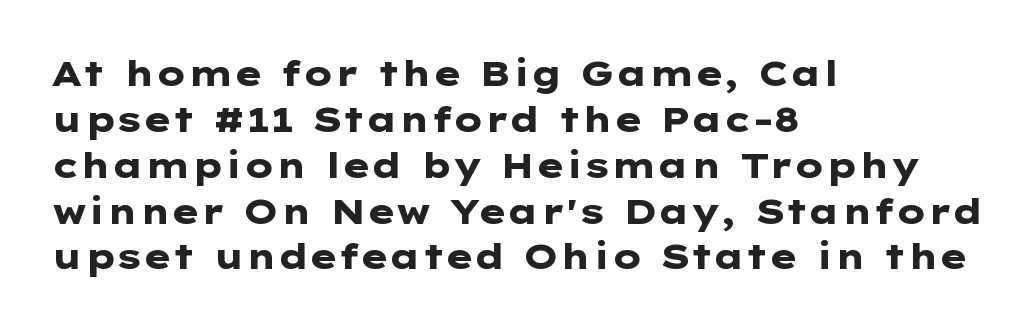
In terms of posture, this sample is upright. The rendering shows plain stroke endings on the letterforms — a sans-serif design. The strip under each line holds only bare page. Observe the ordinary spacing: letters are neighbours, not strangers. Caption: multi-line text, flush left, ragged right.
